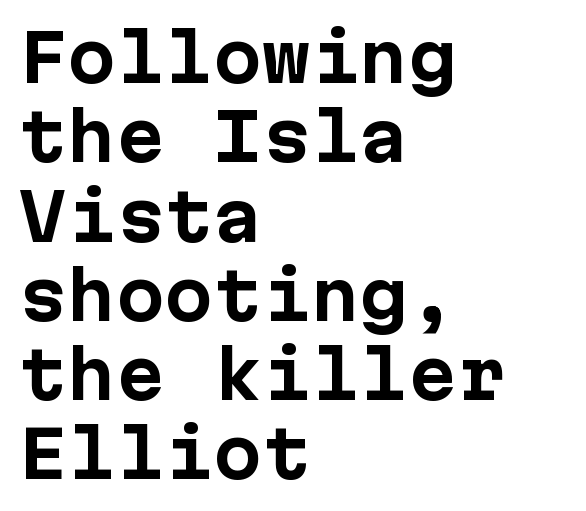
{"serif": "no", "italic": "no", "bold": "yes", "weight": "bold", "width": "normal", "stroke_contrast": "low", "x_height": "medium", "monospaced": "yes", "underline": "no", "align": "left", "line_spacing_ratio": 1.22, "letter_spacing": "normal", "letter_spacing_em": 0.0, "glyph_px": 65}
